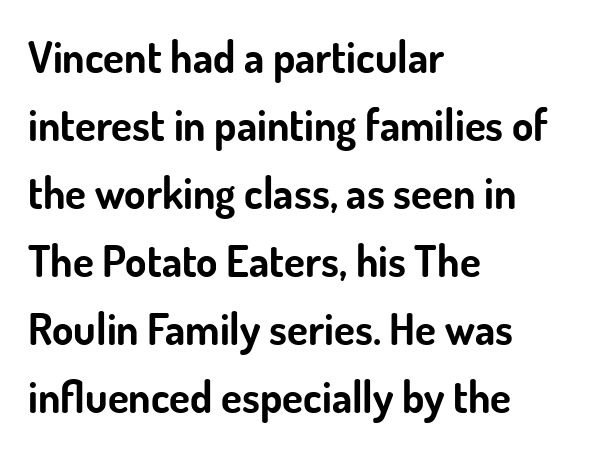
Here the designer chose a conventional face with non-uniform glyph widths. Words appear dense and cohesive because spacing is normal. The rendering uses a bold face; every stroke is thick and dark. What kind of face is this? One without serifs — a sans.
